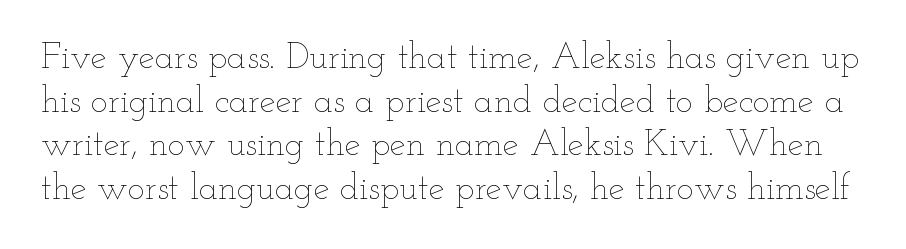
Descender tails drop into unmarked territory. The rendering keeps characters at their native spacing. The font's upright variant was chosen for this text. You could not count columns in this text — the font is proportionally spaced. The font sits on the lighter half of the weight spectrum, regular included.
